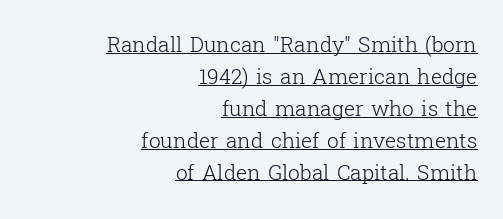
Q: Is the text bold? A: No.
Q: Is the text italic (slanted)? A: No, it is upright.
Q: Is the text underlined? A: Yes.
Q: How is the paragraph aligned? A: Right-aligned.
Q: Is the spacing between letters normal or unusually wide? A: Normal.
Q: Is the spacing between lines tight, normal or loose? A: Normal.
